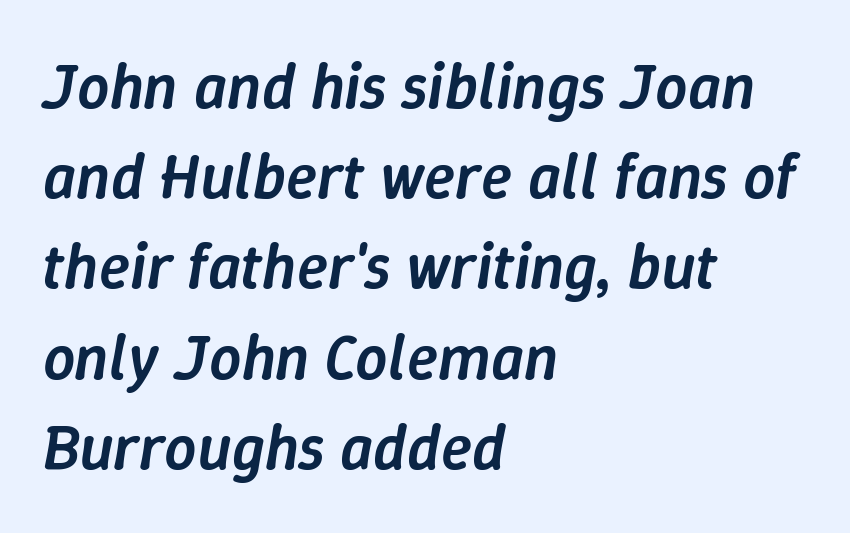
Q: Is the text bold? A: Semi-bold.
Q: Is the text italic (slanted)? A: Yes, it leans right by about 9 degrees.
Q: Is the text underlined? A: No.
Q: How is the paragraph aligned? A: Left-aligned.
Q: Is the spacing between letters normal or unusually wide? A: Normal.
Q: Is the spacing between lines tight, normal or loose? A: Normal.
Q: Width (condensed, normal, or wide)? A: Normal.
Q: Stroke contrast? A: Low.
Q: x-height? A: Medium.
Q: Monospaced? A: No.
